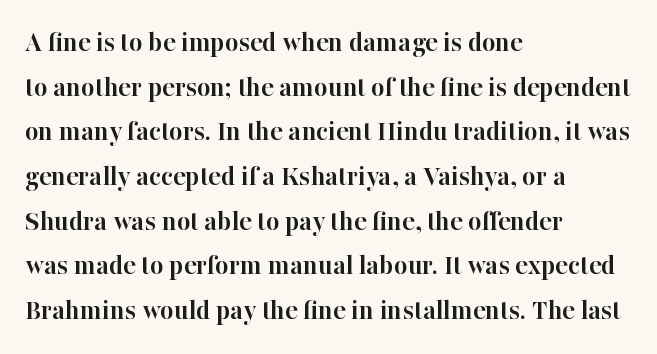
The image shows 29 px semibold serif type, upright; set left-aligned, normal line spacing (1.54x), normal letter spacing, not underlined; high stroke contrast and a medium x-height.
